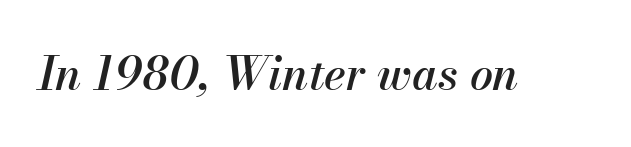
{"italic": "yes", "lean": "right", "slant_degrees": 13, "width": "normal", "stroke_contrast": "medium", "x_height": "small", "monospaced": "no", "underline": "no", "letter_spacing": "normal", "letter_spacing_em": 0.0, "glyph_px": 46}
